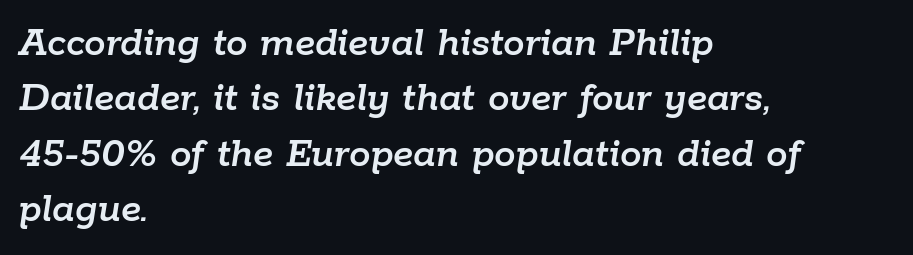
{"italic": "yes", "lean": "right", "slant_degrees": 9, "width": "normal", "stroke_contrast": "low", "x_height": "medium", "monospaced": "no", "underline": "no", "align": "left", "line_spacing": "normal", "line_spacing_ratio": 1.29, "letter_spacing": "normal", "letter_spacing_em": 0.0, "glyph_px": 43}
